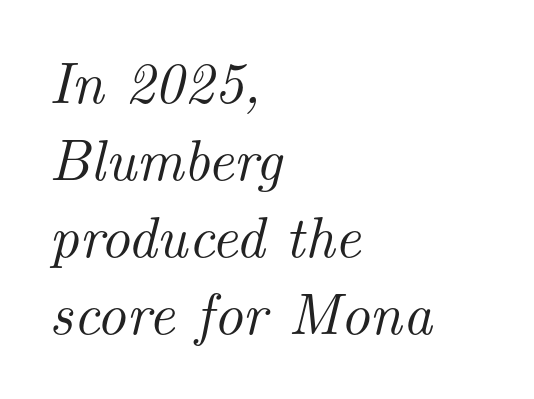
Decoration check: the copy has no underline. These lines are rendered in a variable-pitch font. All the whitespace from short lines collects on the right. Is this a sans? No — the strokes have serifs. Between one letter and the next there's only the usual sliver of space.
